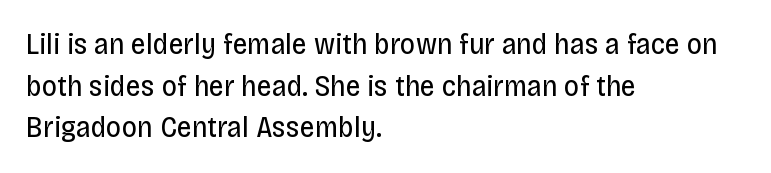
Q: Is the text bold? A: No.
Q: Is the text italic (slanted)? A: No, it is upright.
Q: Is the typeface a serif or a sans-serif typeface? A: Sans-serif.
Q: Is the text underlined? A: No.
Q: How is the paragraph aligned? A: Left-aligned.
Q: Is the spacing between letters normal or unusually wide? A: Normal.
Q: Is the spacing between lines tight, normal or loose? A: Normal.
Q: Width (condensed, normal, or wide)? A: Condensed.
Q: Stroke contrast? A: Low.
Q: x-height? A: Large.
Q: Monospaced? A: No.
